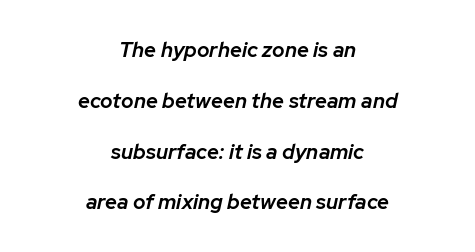
The image shows 21 px text type, italic (leaning right); set centered, loose line spacing (2.42x), normal letter spacing, not underlined.
